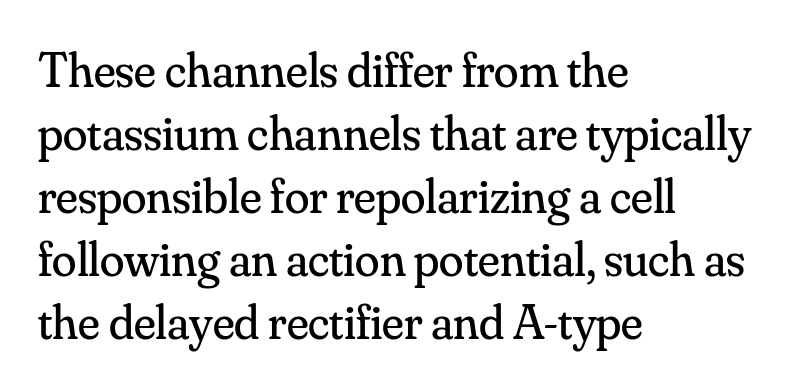
{"serif": "yes", "italic": "no", "bold": "no", "weight": "regular", "width": "normal", "stroke_contrast": "medium", "x_height": "small", "monospaced": "no", "underline": "no", "align": "left", "line_spacing": "normal", "line_spacing_ratio": 1.26, "letter_spacing": "normal", "letter_spacing_em": 0.0, "glyph_px": 50}
